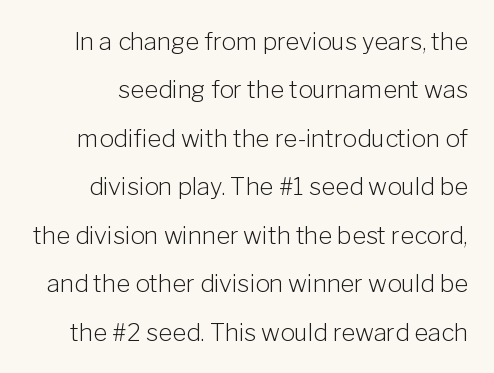
Q: Is the text bold? A: No.
Q: Is the text italic (slanted)? A: No, it is upright.
Q: Is the text underlined? A: No.
Q: Is the spacing between letters normal or unusually wide? A: Normal.
Q: Is the spacing between lines tight, normal or loose? A: Loose.
